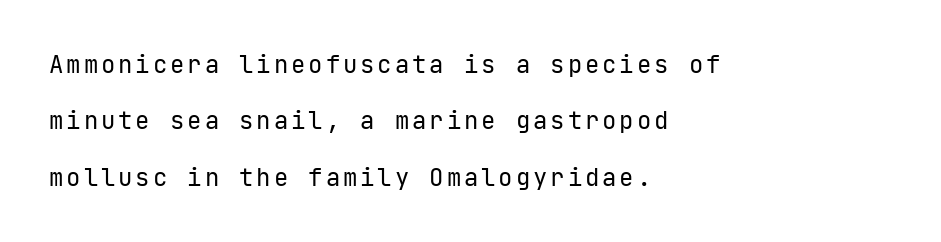
{"italic": "no", "bold": "no", "underline": "no", "align": "left", "line_spacing": "loose", "line_spacing_ratio": 2.35, "glyph_px": 24}
